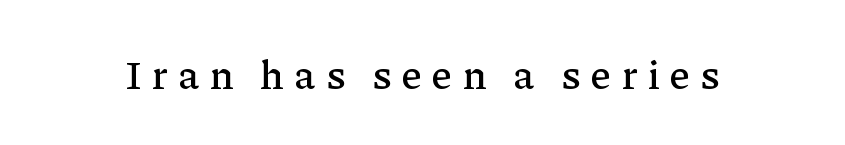
Q: Is the text italic (slanted)? A: No, it is upright.
Q: Is the typeface a serif or a sans-serif typeface? A: Serif.
Q: Is the text underlined? A: No.
Q: Is the spacing between letters normal or unusually wide? A: Unusually wide.
Q: Width (condensed, normal, or wide)? A: Normal.
Q: Stroke contrast? A: Low.
Q: x-height? A: Medium.
Q: Monospaced? A: No.
